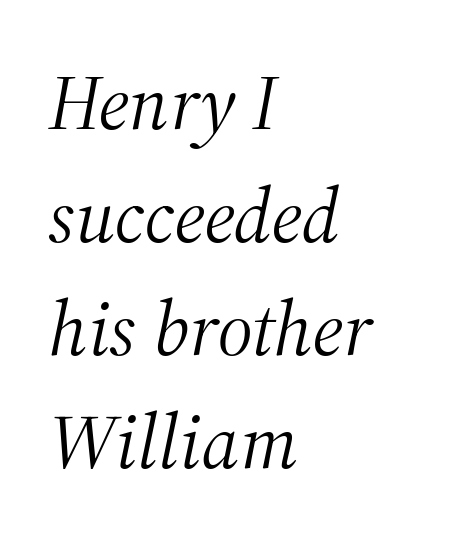
{"serif": "yes", "italic": "yes", "lean": "right", "slant_degrees": 12, "bold": "no", "weight": "light", "width": "normal", "stroke_contrast": "medium", "x_height": "medium", "monospaced": "no", "underline": "no", "align": "left", "line_spacing": "normal", "line_spacing_ratio": 1.45, "letter_spacing": "normal", "letter_spacing_em": 0.0, "glyph_px": 78}
